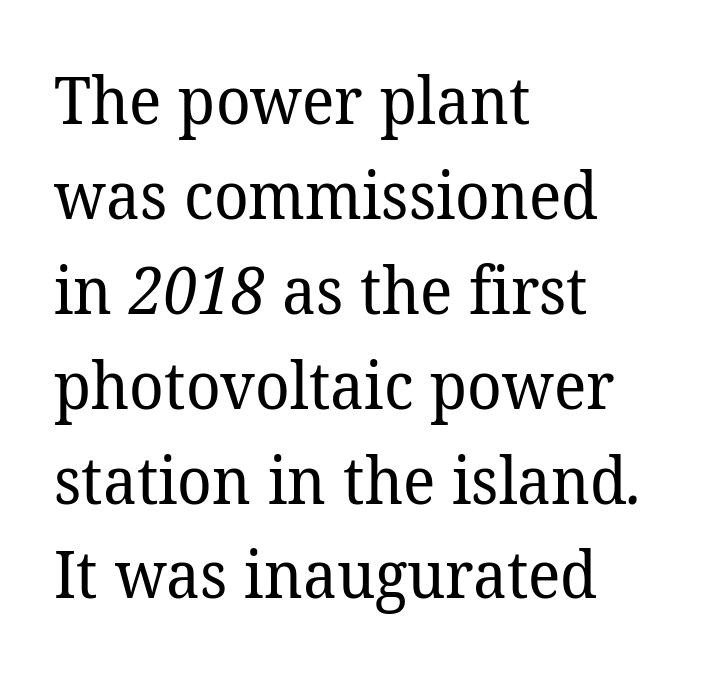
{"serif": "yes", "bold": "no", "weight": "regular", "width": "normal", "stroke_contrast": "low", "x_height": "medium", "monospaced": "no", "underline": "no", "align": "left", "line_spacing": "normal", "line_spacing_ratio": 1.46, "letter_spacing": "normal", "letter_spacing_em": 0.0, "glyph_px": 65}
